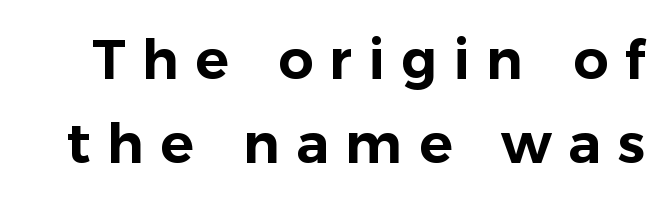
{"serif": "no", "italic": "no", "width": "normal", "stroke_contrast": "low", "x_height": "medium", "monospaced": "no", "underline": "no", "line_spacing": "normal", "line_spacing_ratio": 1.52, "letter_spacing": "wide", "letter_spacing_em": 0.3, "glyph_px": 55}
